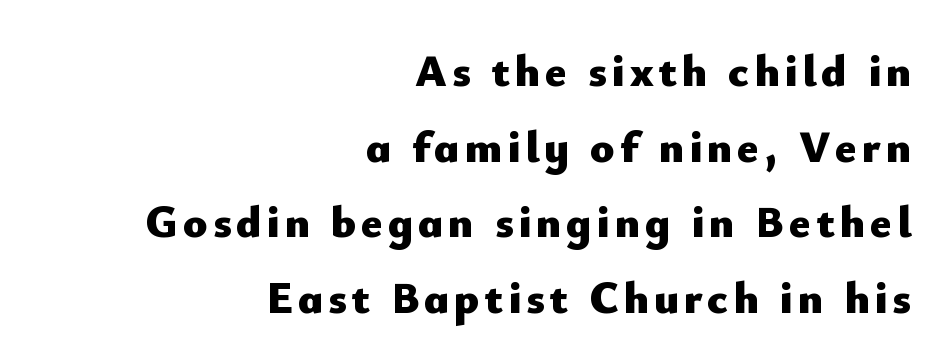
Q: Is the text bold? A: Yes.
Q: Is the text italic (slanted)? A: No, it is upright.
Q: Is the typeface a serif or a sans-serif typeface? A: Sans-serif.
Q: Is the text underlined? A: No.
Q: How is the paragraph aligned? A: Right-aligned.
Q: Is the spacing between lines tight, normal or loose? A: Normal.
Q: Width (condensed, normal, or wide)? A: Normal.
Q: Stroke contrast? A: Low.
Q: x-height? A: Small.
Q: Monospaced? A: No.
